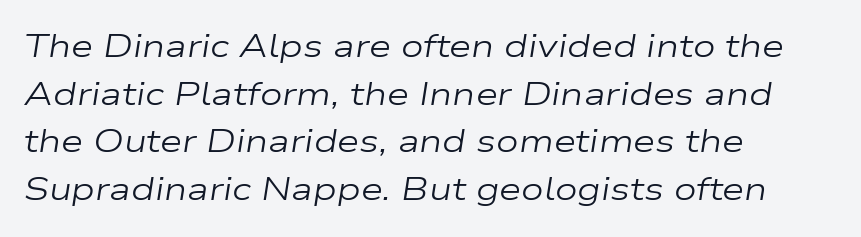
{"italic": "yes", "lean": "right", "slant_degrees": 9, "bold": "no", "weight": "regular", "width": "wide", "stroke_contrast": "low", "x_height": "medium", "monospaced": "no", "underline": "no", "align": "left", "line_spacing": "normal", "line_spacing_ratio": 1.49, "letter_spacing": "normal", "letter_spacing_em": 0.0, "glyph_px": 32}
